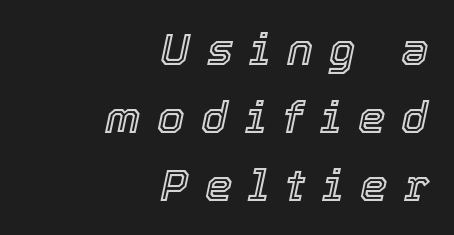
The image shows 44 px text type, italic (leaning right); set right-aligned, normal line spacing (1.54x), unusually wide letter spacing (+0.37 em), not underlined; a medium x-height.
